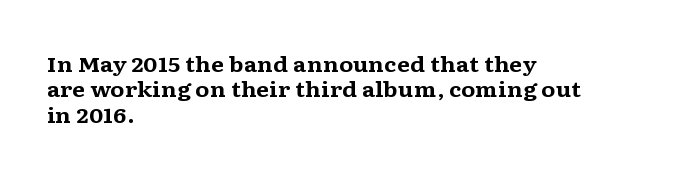
{"italic": "no", "bold": "yes", "underline": "no", "align": "left", "line_spacing_ratio": 1.21, "letter_spacing": "normal", "letter_spacing_em": 0.0, "glyph_px": 21}
